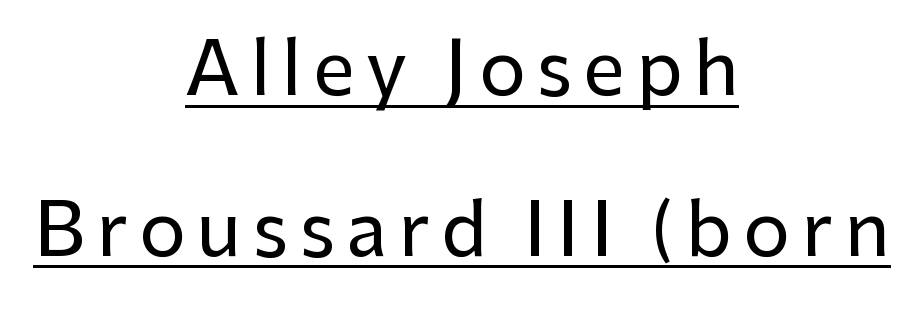
The image shows 74 px sans-serif type, upright; set centered, loose line spacing (2.17x), underlined; low stroke contrast and a medium x-height.
